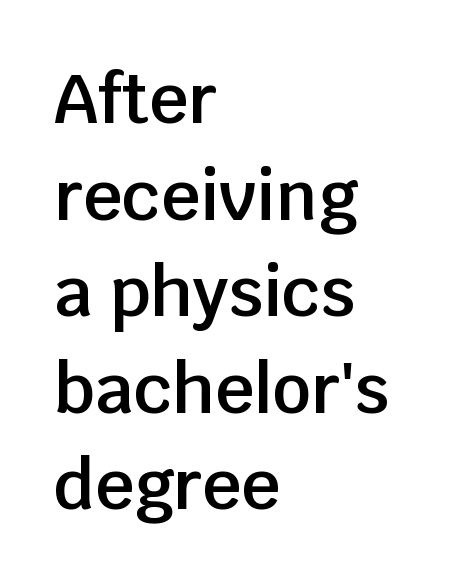
{"serif": "no", "italic": "no", "bold": "semi", "weight": "semibold", "width": "normal", "stroke_contrast": "low", "x_height": "large", "monospaced": "no", "underline": "no", "align": "left", "line_spacing": "normal", "line_spacing_ratio": 1.42, "letter_spacing": "normal", "letter_spacing_em": 0.0, "glyph_px": 68}
